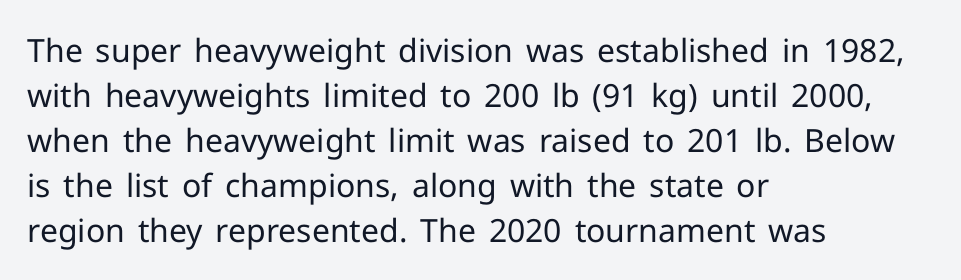
Letters have the restrained weight of plain body copy at most. The passage shown is typed in a proportional face where columns would drift. Line spacing here is normal. Short note: letters normally spaced. Underlining? Definitely not there.
